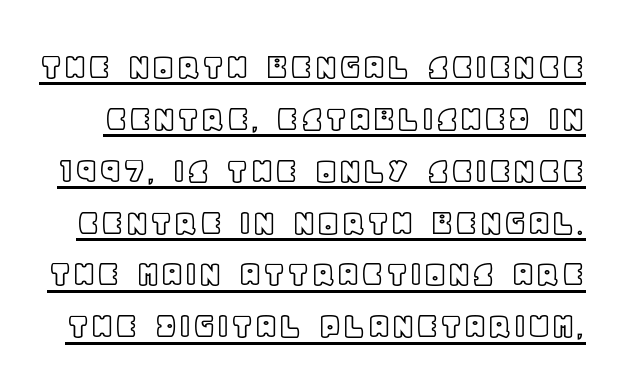
Q: Is the text italic (slanted)? A: No, it is upright.
Q: Is the text underlined? A: Yes.
Q: Is the spacing between letters normal or unusually wide? A: Normal.
Q: Is the spacing between lines tight, normal or loose? A: Normal.
Q: Width (condensed, normal, or wide)? A: Normal.
Q: x-height? A: Large.
Q: Monospaced? A: No.
